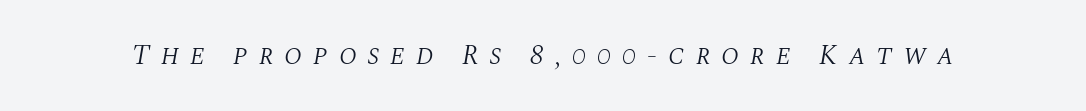
Q: Is the text bold? A: No.
Q: Is the text italic (slanted)? A: Yes, it leans right by about 10 degrees.
Q: Is the typeface a serif or a sans-serif typeface? A: Serif.
Q: Is the text underlined? A: No.
Q: Is the spacing between letters normal or unusually wide? A: Unusually wide.
Q: Width (condensed, normal, or wide)? A: Normal.
Q: Stroke contrast? A: Medium.
Q: x-height? A: Large.
Q: Monospaced? A: No.
